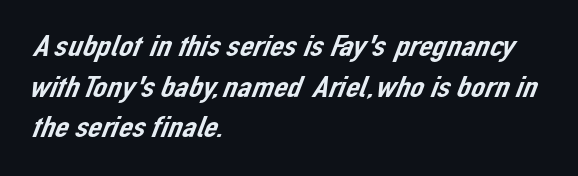
The image shows 31 px sans-serif type; set left-aligned, normal line spacing (1.31x), normal letter spacing, not underlined; low stroke contrast and a medium x-height.
